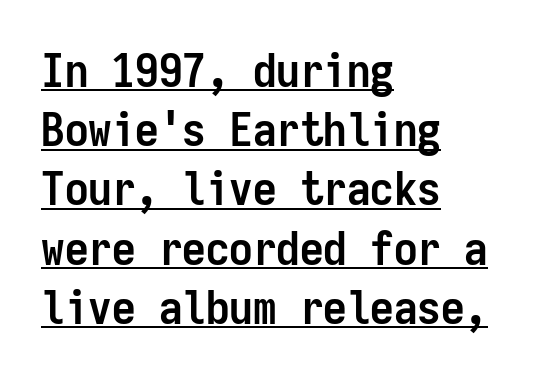
What decoration does the sample have? An underline. Students, observe: this is what conventionally led text looks like. On the weight axis this lands at bold, roughly 700. Think of a typewriter: that constant character pitch is what you see here.
